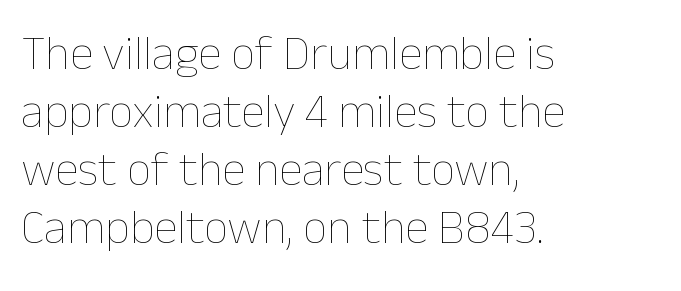
Q: Is the text bold? A: No.
Q: Is the text italic (slanted)? A: No, it is upright.
Q: Is the text underlined? A: No.
Q: How is the paragraph aligned? A: Left-aligned.
Q: Is the spacing between letters normal or unusually wide? A: Normal.
Q: Width (condensed, normal, or wide)? A: Normal.
Q: Stroke contrast? A: Low.
Q: x-height? A: Medium.
Q: Monospaced? A: No.
